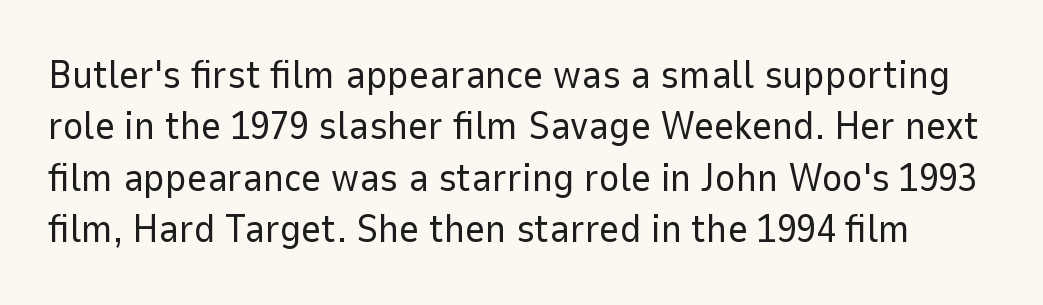
The image shows 39 px regular-weight sans-serif type, upright; set normal line spacing (1.32x), normal letter spacing, not underlined; low stroke contrast and a medium x-height.
